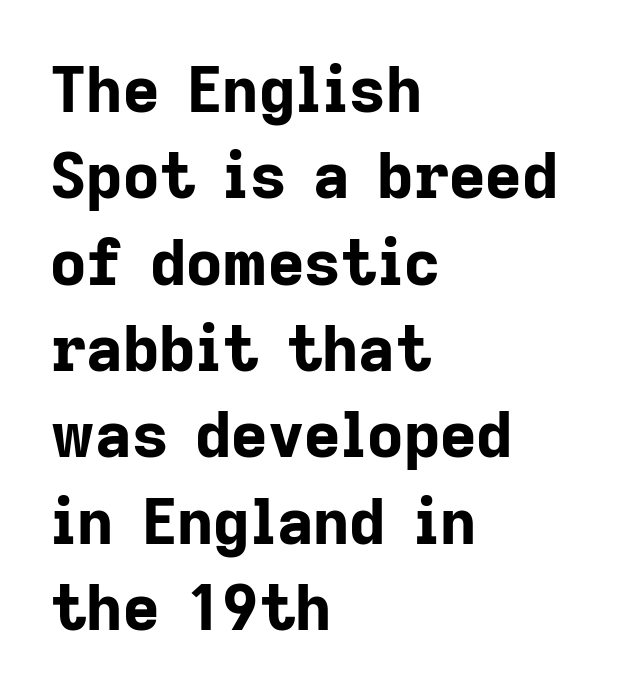
The image shows 63 px bold sans-serif type, upright; set left-aligned, normal line spacing (1.37x), normal letter spacing, not underlined; low stroke contrast and a medium x-height.
